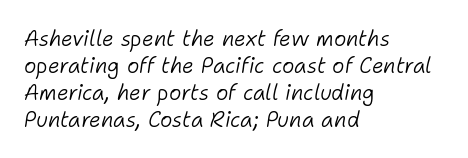
{"italic": "yes", "lean": "right", "slant_degrees": 11, "bold": "no", "underline": "no", "align": "left", "line_spacing": "normal", "line_spacing_ratio": 1.28, "letter_spacing": "normal", "letter_spacing_em": 0.0, "glyph_px": 21}
